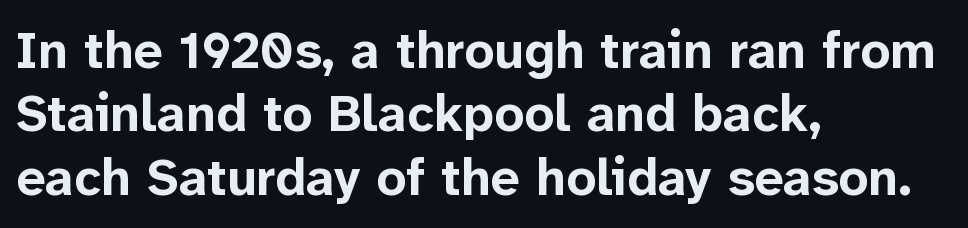
The image shows 52 px bold sans-serif type, upright; set left-aligned, line spacing 1.22x, normal letter spacing, not underlined; low stroke contrast and a medium x-height.
